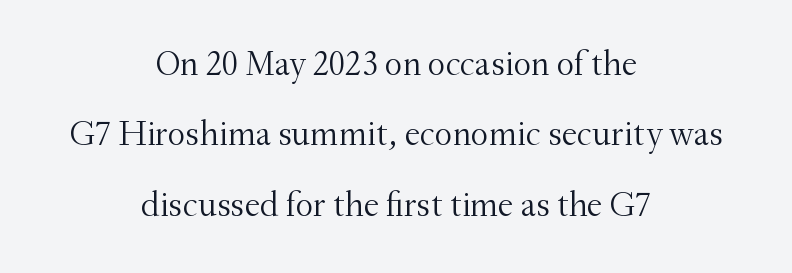
The image shows 35 px light serif type, upright; set centered, loose line spacing (2.01x), normal letter spacing, not underlined; medium stroke contrast and a small x-height.
